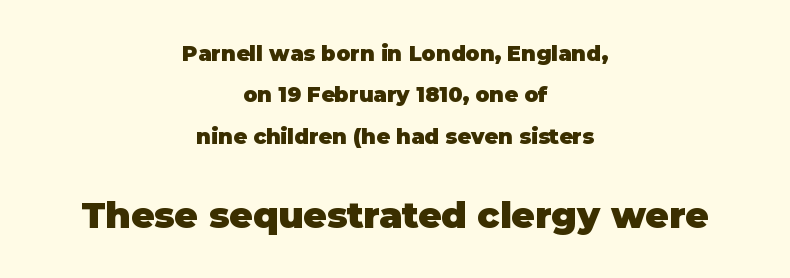
Regarding leading, the lines here are spaced well apart. The space beneath each line is pristine and unruled. Which margin do the lines hug? Neither — every line sits in the middle. The rendering enlarges the type as you move from the upper chunk to the lower.
